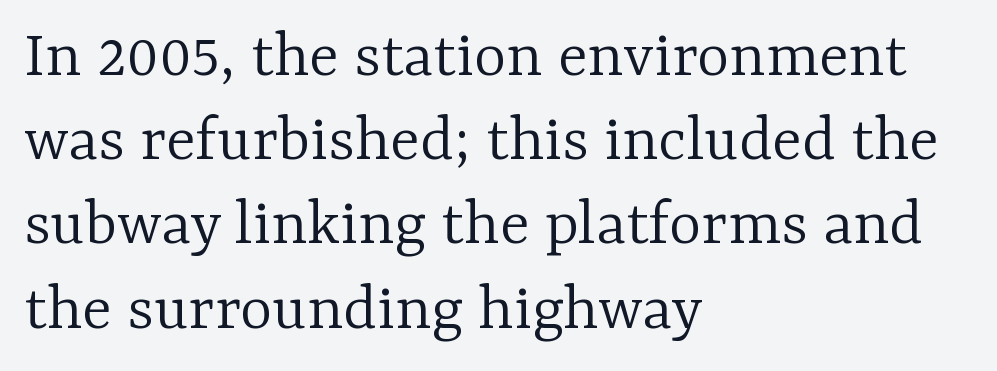
The image shows 69 px light serif type, upright; set left-aligned, line spacing 1.22x, normal letter spacing, not underlined; low stroke contrast and a medium x-height.
